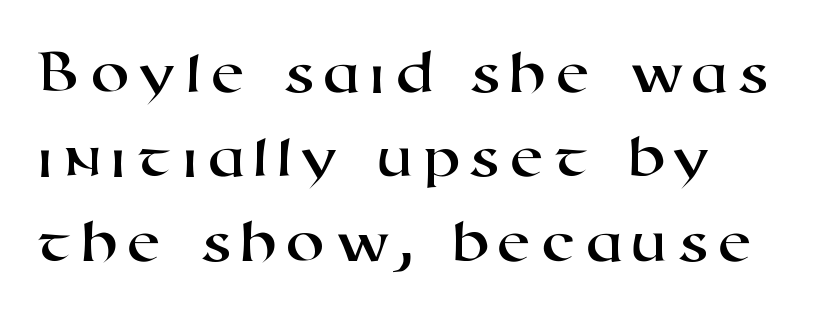
{"serif": "no", "width": "wide", "stroke_contrast": "high", "x_height": "medium", "monospaced": "no", "underline": "no", "line_spacing": "normal", "line_spacing_ratio": 1.34, "glyph_px": 63}
